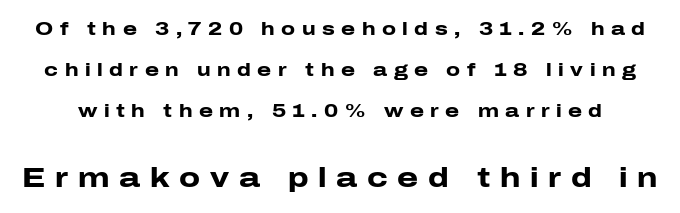
The image shows 27 px bold type, upright; set loose line spacing (2.27x), unusually wide letter spacing (+0.36 em), not underlined; the second (bottom) block is 1.5x larger.
